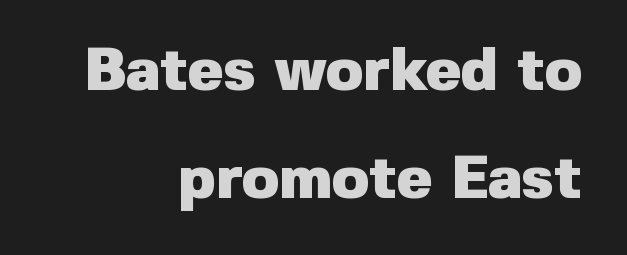
The ragged edge is on the left, which tells us the setting is flush right. Does the type have serifs? No, each stem ends abruptly. This sample uses plain, unmodified letter spacing. The passage shown is emphatically bold.
